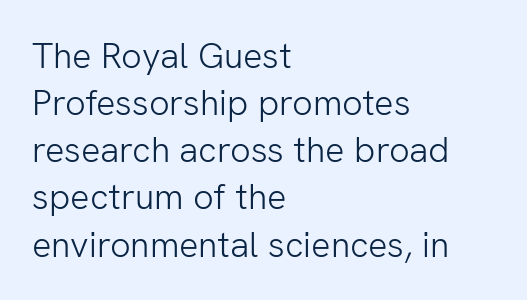
Quick note: underline off. Posture: vertical. Looks like regular typesetting: each glyph gets only the width it needs. Stroke thickness stays within the range of a standard reading face or lighter.
